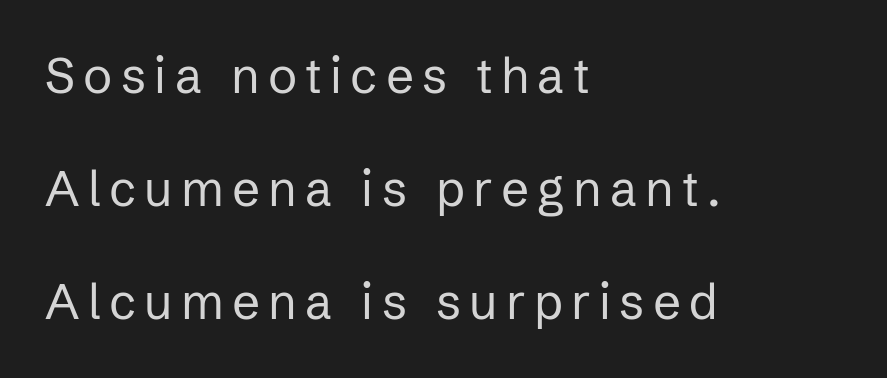
The image shows 49 px regular-weight sans-serif type, upright; set left-aligned, loose line spacing (2.31x), not underlined; low stroke contrast and a medium x-height.
